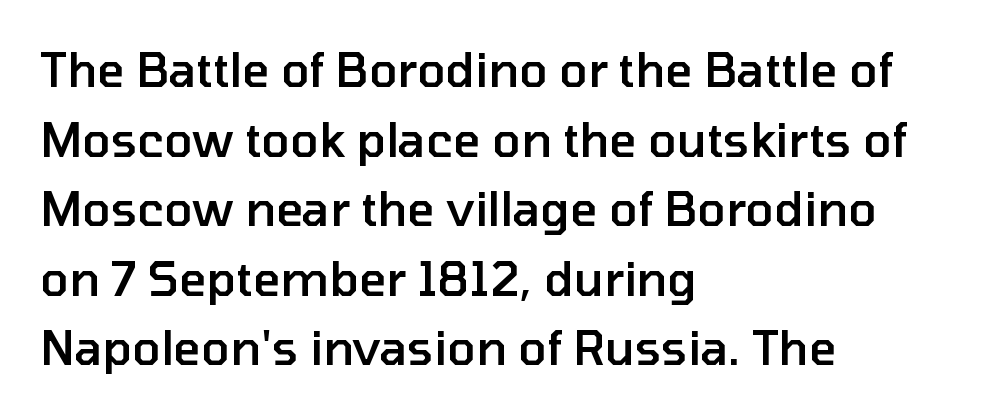
Proportional: the letters do not fall into vertical columns. Strokes here are thickened, but only to semibold level. Words appear dense and cohesive because spacing is normal. The designer went with a sans here, leaving each stem footless.
